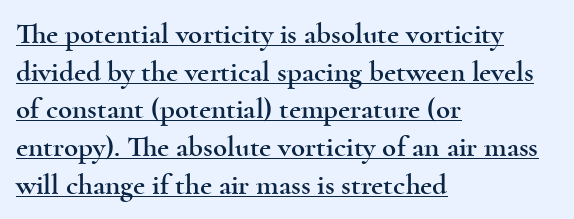
The image shows 29 px wide serif type, upright; set left-aligned, normal line spacing (1.3x), normal letter spacing, underlined; a small x-height.
